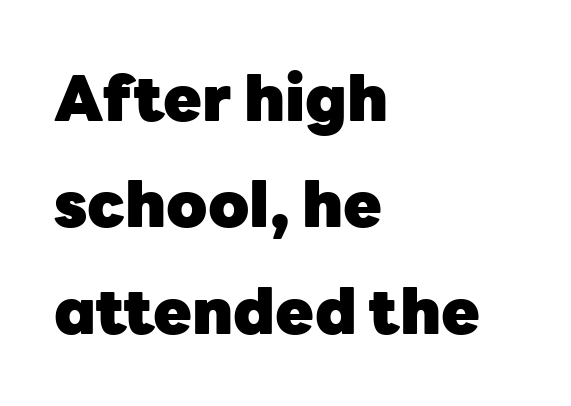
Normally led — the rows are evenly, conventionally spaced. Pretty heavy lettering here — definitely bold. Are there feet on the stems? There aren't — it's a sans. Descenders hang freely into open space. Character widths vary here, with narrow letters taking less room than wide ones.
